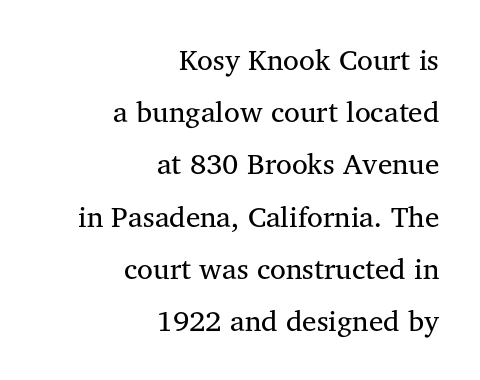
{"serif": "yes", "italic": "no", "bold": "no", "weight": "regular", "width": "normal", "stroke_contrast": "medium", "x_height": "medium", "monospaced": "no", "underline": "no", "align": "right", "line_spacing_ratio": 1.8, "letter_spacing": "normal", "letter_spacing_em": 0.0, "glyph_px": 29}
